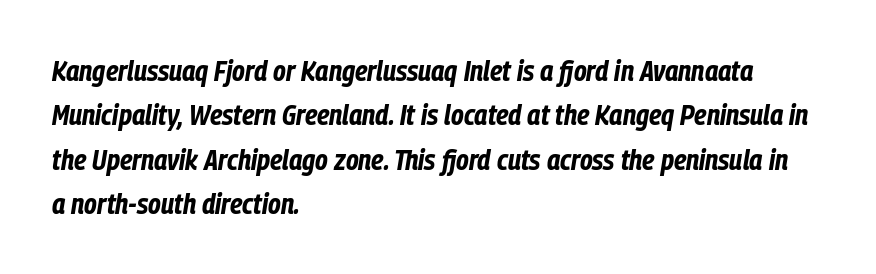
The image shows 29 px bold, condensed type, italic (leaning right); set left-aligned, normal line spacing (1.53x), normal letter spacing, not underlined; low stroke contrast and a medium x-height.
